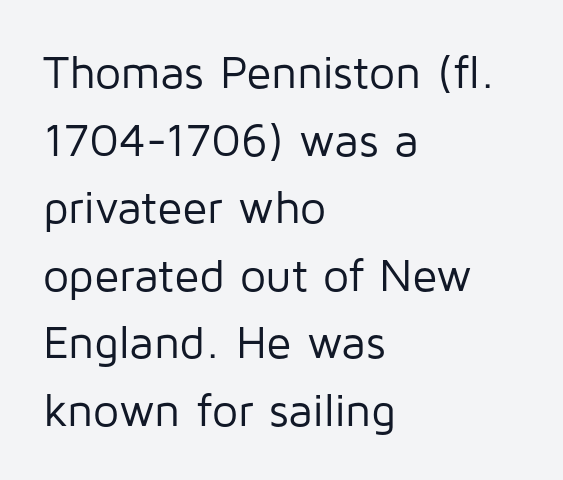
The image shows 46 px regular-weight sans-serif type, upright; set left-aligned, normal line spacing (1.47x), normal letter spacing, not underlined; low stroke contrast and a medium x-height.
